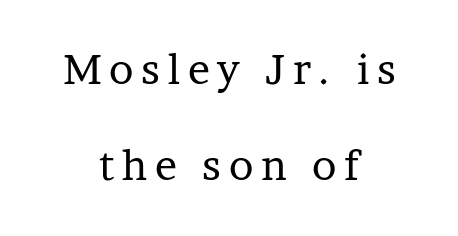
The image shows 41 px regular-weight serif type, upright; set centered, loose line spacing (2.35x), not underlined; low stroke contrast and a medium x-height.
